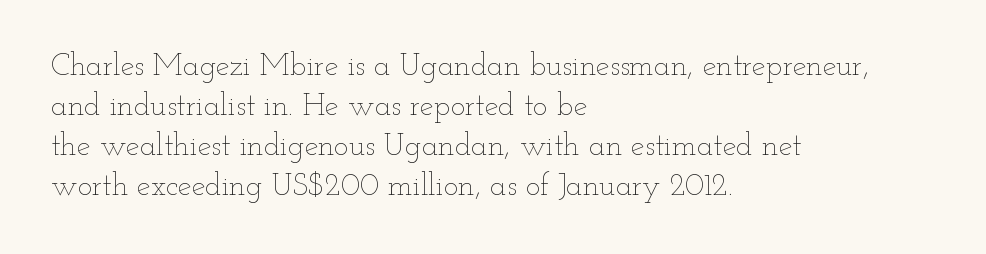
Q: Is the text bold? A: No.
Q: Is the text italic (slanted)? A: No, it is upright.
Q: Is the text underlined? A: No.
Q: How is the paragraph aligned? A: Left-aligned.
Q: Is the spacing between letters normal or unusually wide? A: Normal.
Q: Is the spacing between lines tight, normal or loose? A: Normal.
Q: Width (condensed, normal, or wide)? A: Wide.
Q: Stroke contrast? A: Low.
Q: x-height? A: Small.
Q: Monospaced? A: No.
